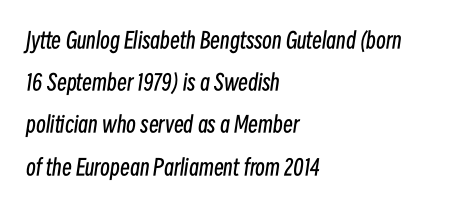
{"italic": "yes", "lean": "right", "slant_degrees": 8, "bold": "no", "underline": "no", "align": "left", "line_spacing": "loose", "line_spacing_ratio": 1.92, "letter_spacing": "normal", "letter_spacing_em": 0.0, "glyph_px": 22}
